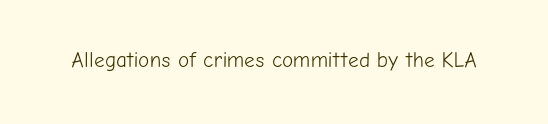
Q: Is the text bold? A: No.
Q: Is the text italic (slanted)? A: No, it is upright.
Q: Is the text underlined? A: No.
Q: Is the spacing between letters normal or unusually wide? A: Normal.
